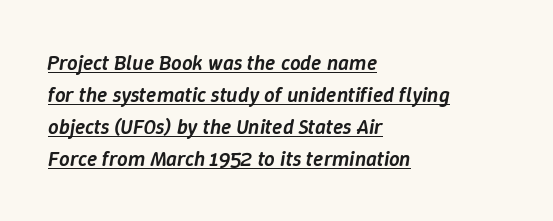
The image shows 21 px text type, italic (leaning right); set left-aligned, normal line spacing (1.52x), normal letter spacing, underlined.
